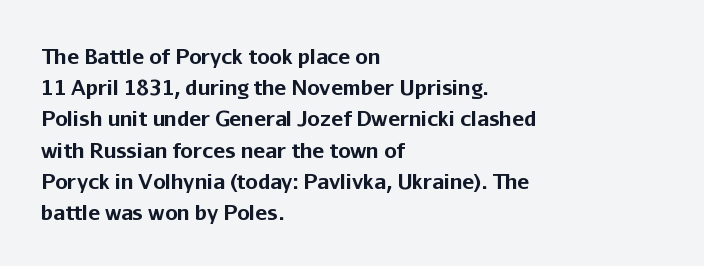
The image shows 20 px bold type, upright; set left-aligned, normal line spacing (1.56x), normal letter spacing, not underlined.
